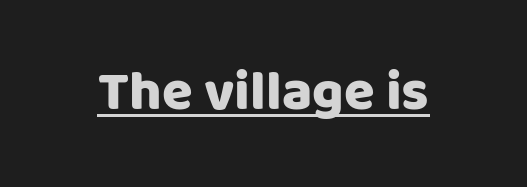
Q: Is the text italic (slanted)? A: No, it is upright.
Q: Is the typeface a serif or a sans-serif typeface? A: Sans-serif.
Q: Is the text underlined? A: Yes.
Q: Is the spacing between letters normal or unusually wide? A: Normal.
Q: Width (condensed, normal, or wide)? A: Normal.
Q: Stroke contrast? A: Low.
Q: x-height? A: Large.
Q: Monospaced? A: No.
